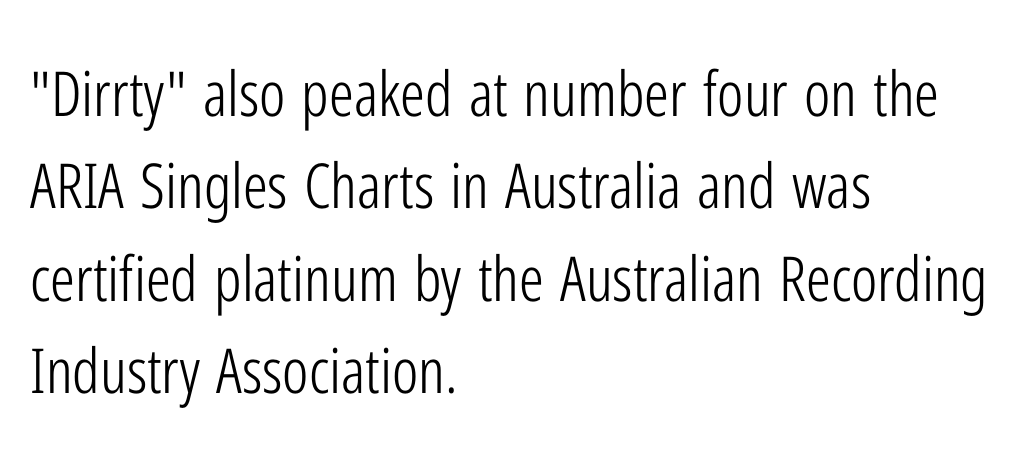
Q: Is the text bold? A: No.
Q: Is the text italic (slanted)? A: No, it is upright.
Q: Is the typeface a serif or a sans-serif typeface? A: Sans-serif.
Q: Is the text underlined? A: No.
Q: How is the paragraph aligned? A: Left-aligned.
Q: Is the spacing between letters normal or unusually wide? A: Normal.
Q: Is the spacing between lines tight, normal or loose? A: Normal.
Q: Width (condensed, normal, or wide)? A: Condensed.
Q: Stroke contrast? A: Low.
Q: x-height? A: Medium.
Q: Monospaced? A: No.
